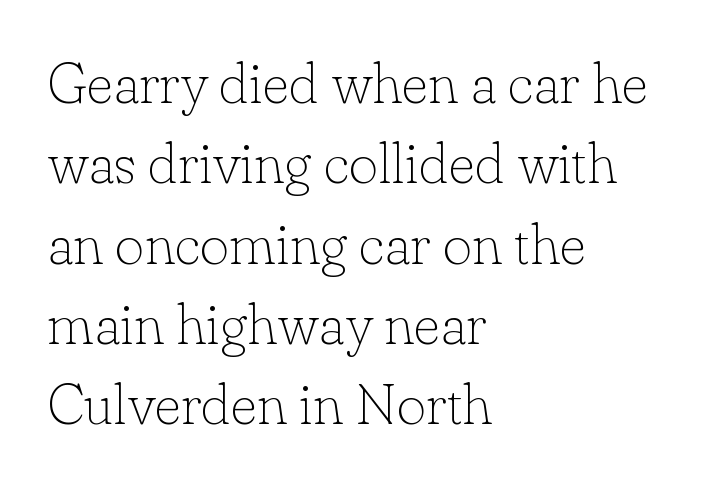
Q: Is the text bold? A: No.
Q: Is the text italic (slanted)? A: No, it is upright.
Q: Is the typeface a serif or a sans-serif typeface? A: Serif.
Q: Is the text underlined? A: No.
Q: How is the paragraph aligned? A: Left-aligned.
Q: Is the spacing between letters normal or unusually wide? A: Normal.
Q: Is the spacing between lines tight, normal or loose? A: Normal.
Q: Width (condensed, normal, or wide)? A: Normal.
Q: Stroke contrast? A: Low.
Q: x-height? A: Small.
Q: Monospaced? A: No.
